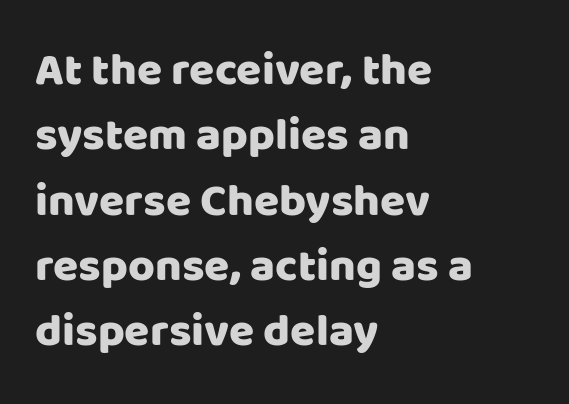
Q: Is the text italic (slanted)? A: No, it is upright.
Q: Is the typeface a serif or a sans-serif typeface? A: Sans-serif.
Q: Is the text underlined? A: No.
Q: How is the paragraph aligned? A: Left-aligned.
Q: Is the spacing between letters normal or unusually wide? A: Normal.
Q: Is the spacing between lines tight, normal or loose? A: Normal.
Q: Width (condensed, normal, or wide)? A: Normal.
Q: Stroke contrast? A: Low.
Q: x-height? A: Large.
Q: Monospaced? A: No.
